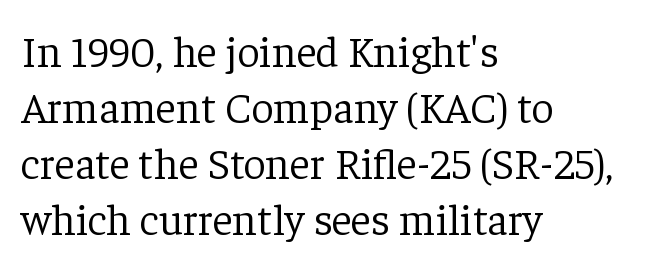
The image shows 44 px light serif type, upright; set left-aligned, normal line spacing (1.27x), normal letter spacing, not underlined; low stroke contrast and a medium x-height.
